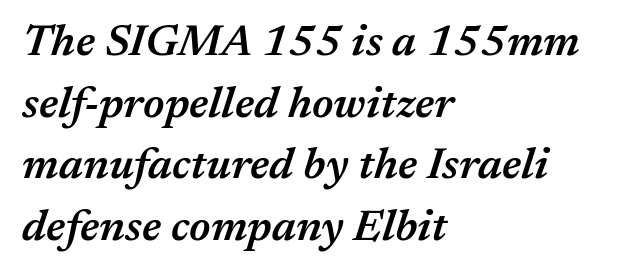
{"italic": "yes", "lean": "right", "slant_degrees": 17, "bold": "semi", "weight": "semibold", "width": "normal", "stroke_contrast": "medium", "x_height": "medium", "monospaced": "no", "underline": "no", "align": "left", "line_spacing": "normal", "line_spacing_ratio": 1.4, "letter_spacing": "normal", "letter_spacing_em": 0.0, "glyph_px": 44}
